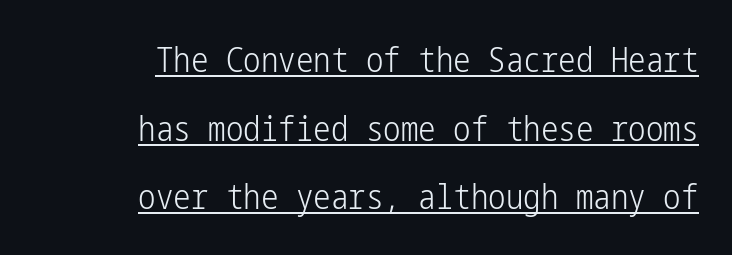
Q: Is the text bold? A: No.
Q: Is the text italic (slanted)? A: No, it is upright.
Q: Is the typeface a serif or a sans-serif typeface? A: Sans-serif.
Q: Is the text underlined? A: Yes.
Q: How is the paragraph aligned? A: Right-aligned.
Q: Is the spacing between letters normal or unusually wide? A: Normal.
Q: Is the spacing between lines tight, normal or loose? A: Loose.
Q: Width (condensed, normal, or wide)? A: Condensed.
Q: Stroke contrast? A: Low.
Q: x-height? A: Medium.
